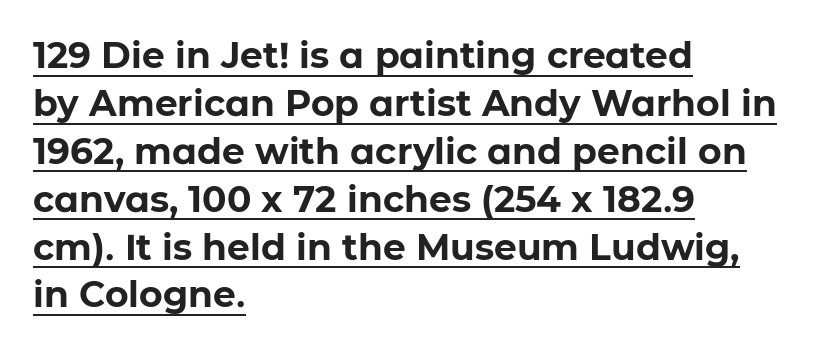
{"serif": "no", "italic": "no", "bold": "yes", "weight": "bold", "width": "normal", "stroke_contrast": "low", "x_height": "medium", "monospaced": "no", "underline": "yes", "align": "left", "line_spacing": "normal", "line_spacing_ratio": 1.33, "letter_spacing": "normal", "letter_spacing_em": 0.0, "glyph_px": 36}
